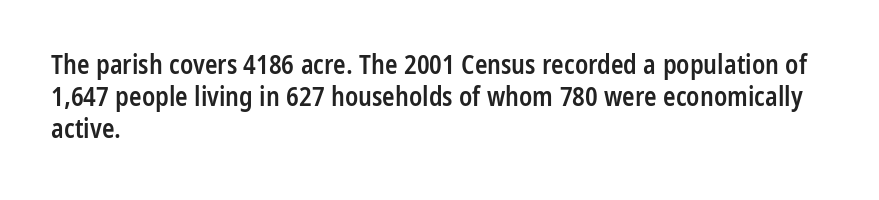
{"italic": "no", "bold": "semi", "underline": "no", "align": "left", "line_spacing_ratio": 1.24, "letter_spacing": "normal", "letter_spacing_em": 0.0, "glyph_px": 26}
